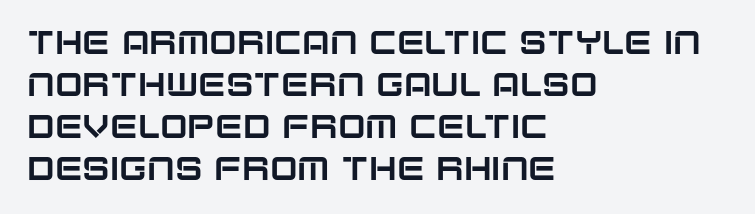
The image shows 33 px sans-serif type, upright; set left-aligned, normal line spacing (1.27x), normal letter spacing, not underlined; low stroke contrast and a large x-height.
